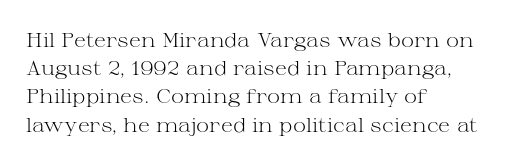
The image shows 20 px text type, upright; set left-aligned, normal line spacing (1.41x), normal letter spacing, not underlined.
